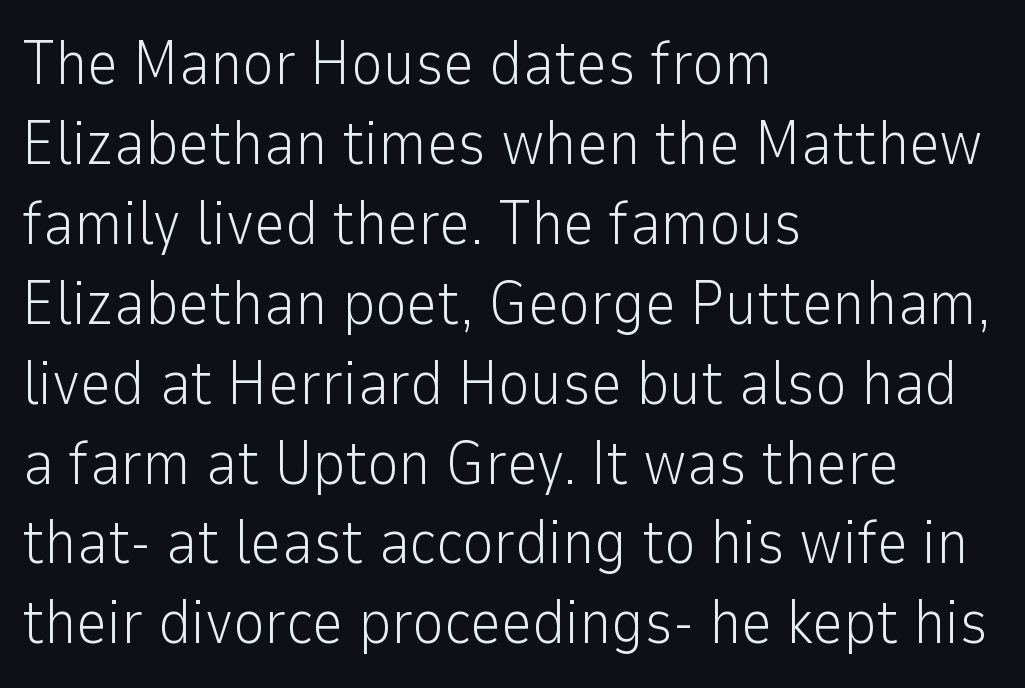
Examine the stroke ends and you'll find no serifs. Glyph-to-glyph distance matches everyday printed text. Which margin do the lines hug? The left one — the right edge is uneven. The face looks like a standard text weight, possibly lighter.
